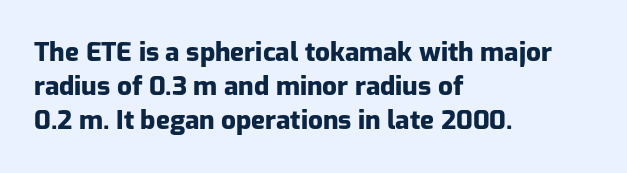
Q: Is the text bold? A: Yes.
Q: Is the text italic (slanted)? A: No, it is upright.
Q: Is the text underlined? A: No.
Q: How is the paragraph aligned? A: Left-aligned.
Q: Is the spacing between letters normal or unusually wide? A: Normal.
Q: Is the spacing between lines tight, normal or loose? A: Normal.
